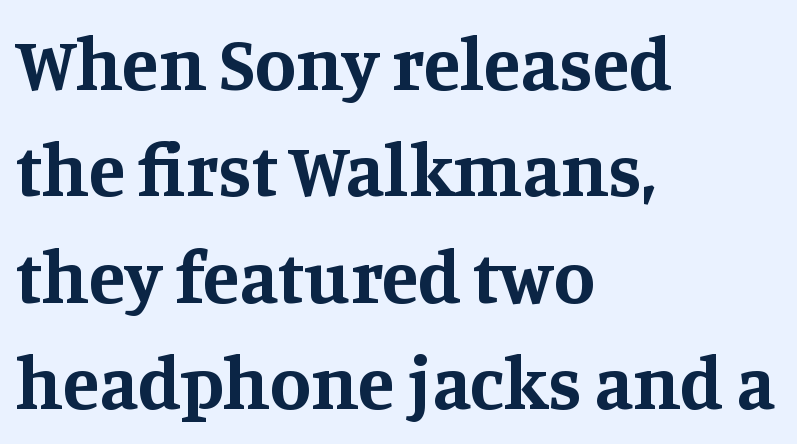
{"serif": "yes", "italic": "no", "bold": "yes", "weight": "bold", "width": "normal", "stroke_contrast": "medium", "x_height": "large", "monospaced": "no", "underline": "no", "align": "left", "line_spacing": "normal", "line_spacing_ratio": 1.42, "letter_spacing": "normal", "letter_spacing_em": 0.0, "glyph_px": 75}
